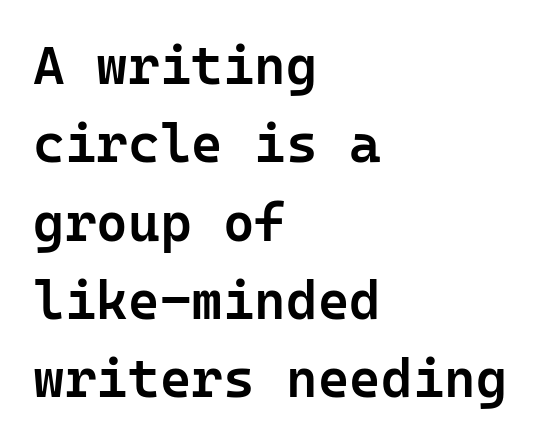
The image shows 54 px semibold sans-serif type, upright; set left-aligned, normal line spacing (1.45x), normal letter spacing, not underlined; low stroke contrast and a medium x-height.
